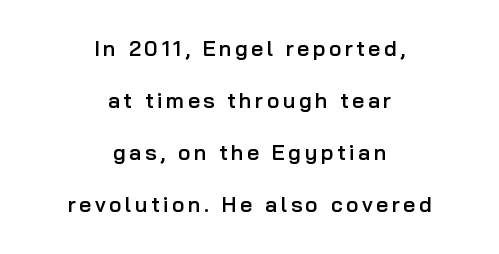
The image shows 21 px text type, upright; set centered, loose line spacing (2.48x), not underlined.
